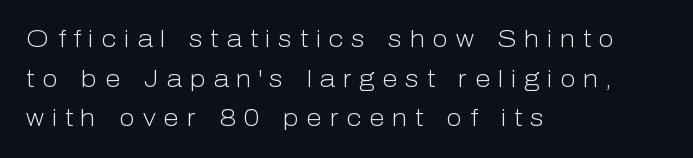
The image shows 23 px text type, upright; set left-aligned, line spacing 1.72x, unusually wide letter spacing (+0.34 em), not underlined.
